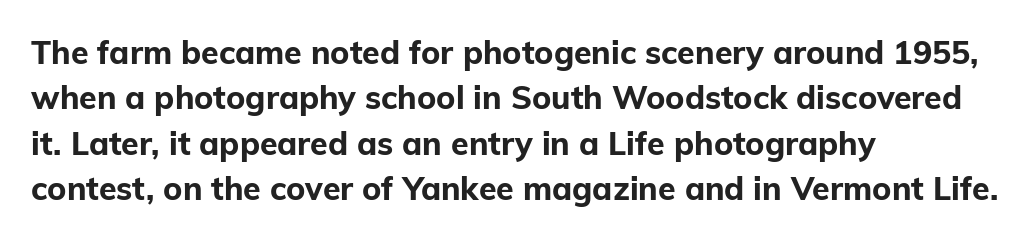
This sample uses a sans-serif face. Rows of type keep a routine distance in the vertical direction. Each letter keeps its own natural width here, so spacing adapts to shape. A bare baseline throughout the passage.
